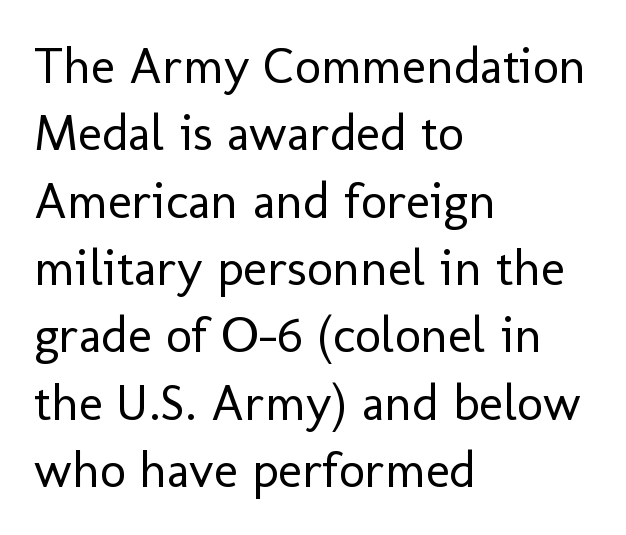
The image shows 51 px regular-weight sans-serif type, upright; set left-aligned, normal line spacing (1.32x), normal letter spacing, not underlined; low stroke contrast and a medium x-height.
